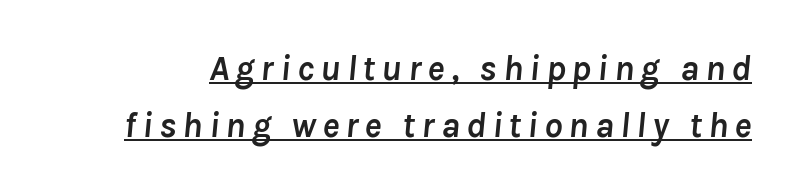
Q: Is the text bold? A: Yes.
Q: Is the text italic (slanted)? A: Yes, it leans right by about 8 degrees.
Q: Is the text underlined? A: Yes.
Q: Is the spacing between lines tight, normal or loose? A: Normal.
Q: Width (condensed, normal, or wide)? A: Normal.
Q: Stroke contrast? A: Low.
Q: x-height? A: Medium.
Q: Monospaced? A: No.
